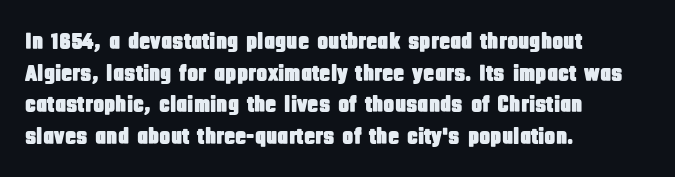
{"italic": "no", "underline": "no", "align": "left", "line_spacing": "normal", "line_spacing_ratio": 1.38, "letter_spacing": "normal", "letter_spacing_em": 0.0, "glyph_px": 23}
